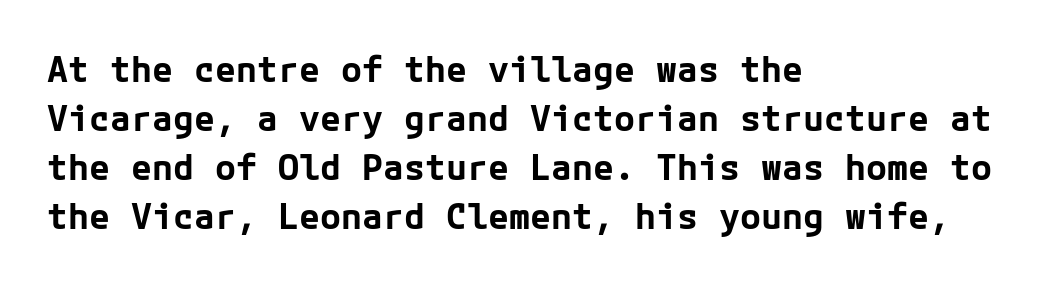
Q: Is the text bold? A: Yes.
Q: Is the text italic (slanted)? A: No, it is upright.
Q: Is the typeface a serif or a sans-serif typeface? A: Sans-serif.
Q: Is the text underlined? A: No.
Q: How is the paragraph aligned? A: Left-aligned.
Q: Is the spacing between letters normal or unusually wide? A: Normal.
Q: Is the spacing between lines tight, normal or loose? A: Normal.
Q: Width (condensed, normal, or wide)? A: Normal.
Q: Stroke contrast? A: Low.
Q: x-height? A: Medium.
